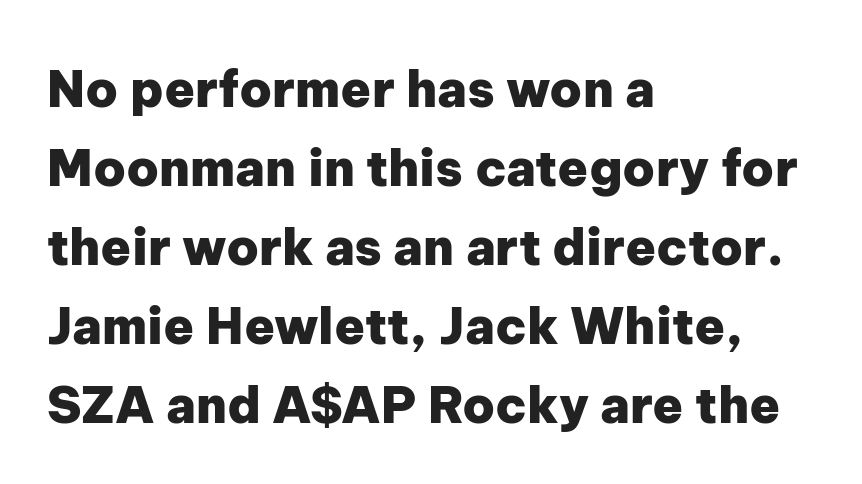
{"serif": "no", "italic": "no", "bold": "yes", "weight": "heavy", "width": "normal", "stroke_contrast": "low", "x_height": "medium", "monospaced": "no", "underline": "no", "align": "left", "line_spacing": "normal", "line_spacing_ratio": 1.58, "letter_spacing": "normal", "letter_spacing_em": 0.0, "glyph_px": 50}
